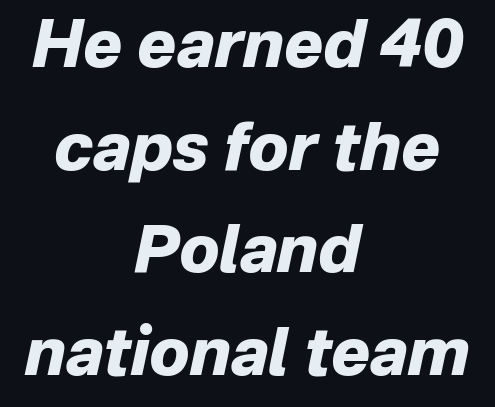
Q: Is the text bold? A: Yes.
Q: Is the text italic (slanted)? A: Yes, it leans right by about 12 degrees.
Q: Is the text underlined? A: No.
Q: How is the paragraph aligned? A: Centered.
Q: Is the spacing between letters normal or unusually wide? A: Normal.
Q: Is the spacing between lines tight, normal or loose? A: Normal.
Q: Width (condensed, normal, or wide)? A: Normal.
Q: Stroke contrast? A: Low.
Q: x-height? A: Medium.
Q: Monospaced? A: No.
